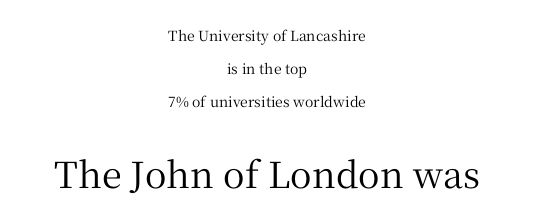
The image shows 36 px serif type, upright; set centered, loose line spacing (2.36x), normal letter spacing, not underlined; the second (bottom) block is 2.57x larger; medium stroke contrast and a medium x-height.
